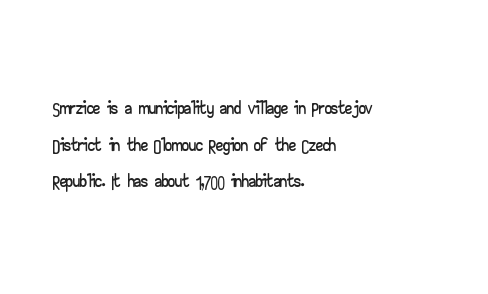
Think of a printed novel: that variable character pitch is what you see here. Posture: vertical. This rendering uses left alignment, leaving the right contour irregular. The leading is moderate, giving the passage an even texture. Unmarked baselines from the first word to the last. The horizontal fit of the characters is conventional and even.
